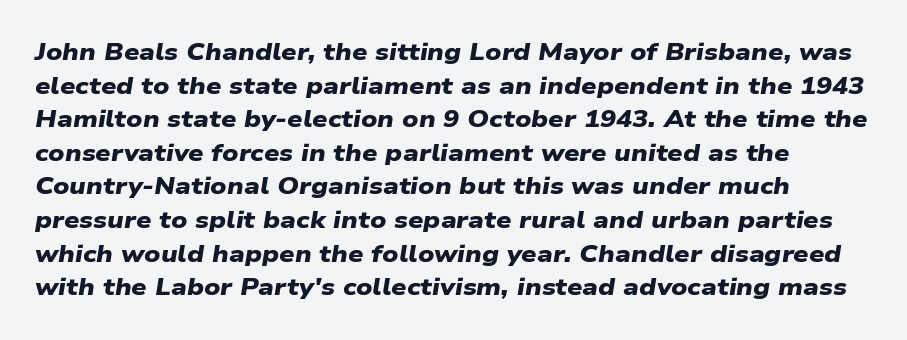
The image shows 24 px bold type; set normal line spacing (1.4x), normal letter spacing, not underlined.
